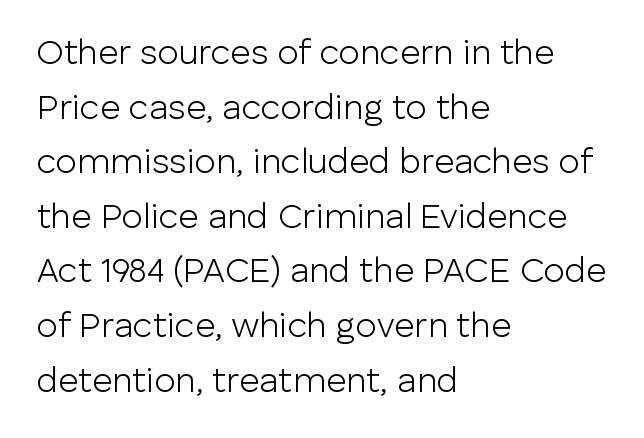
{"serif": "no", "italic": "no", "bold": "no", "weight": "light", "width": "normal", "stroke_contrast": "low", "x_height": "medium", "monospaced": "no", "underline": "no", "align": "left", "line_spacing": "normal", "line_spacing_ratio": 1.56, "letter_spacing": "normal", "letter_spacing_em": 0.0, "glyph_px": 35}
